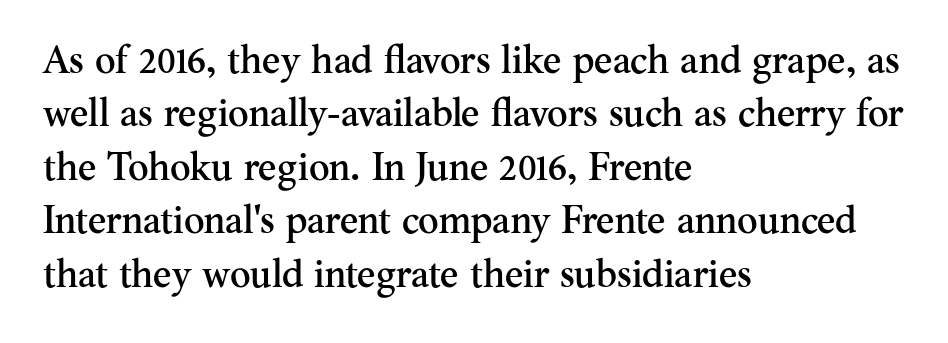
Note the varied advance widths — an 'i' is clearly narrower than an 'm'. Tall strokes in this sample are plumb rather than angled. Serifs: yes, visible at the terminals of the letterforms. All the whitespace from short lines collects on the right.
